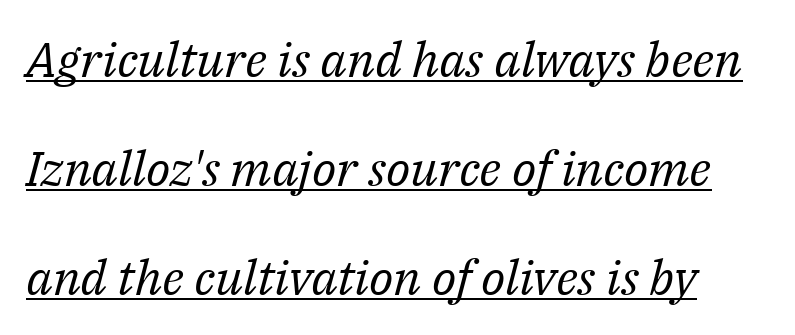
{"serif": "yes", "italic": "yes", "lean": "right", "slant_degrees": 14, "bold": "no", "weight": "regular", "width": "normal", "stroke_contrast": "medium", "x_height": "medium", "monospaced": "no", "underline": "yes", "line_spacing": "loose", "line_spacing_ratio": 2.22, "letter_spacing": "normal", "letter_spacing_em": 0.0, "glyph_px": 49}
